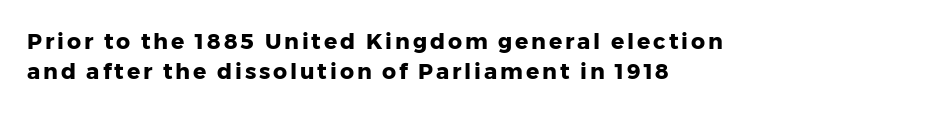
One-word summary of the alignment: left. Every stem runs plumb, perpendicular to the baseline. I'd describe the lettering as bold — thick and assertive. The specimen omits any rule beneath the text block's lines. The line-height multiplier appears to be the usual default.
